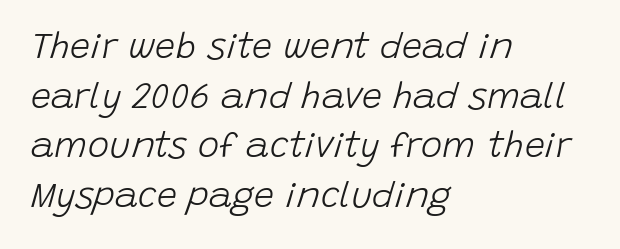
Q: Is the text bold? A: No.
Q: Is the text italic (slanted)? A: Yes, it leans right by about 15 degrees.
Q: Is the text underlined? A: No.
Q: How is the paragraph aligned? A: Left-aligned.
Q: Is the spacing between letters normal or unusually wide? A: Normal.
Q: Is the spacing between lines tight, normal or loose? A: Normal.
Q: Width (condensed, normal, or wide)? A: Normal.
Q: Stroke contrast? A: Low.
Q: x-height? A: Large.
Q: Monospaced? A: No.
